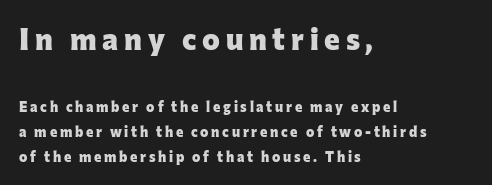
Q: Is the text bold? A: Yes.
Q: Is the text italic (slanted)? A: No, it is upright.
Q: Is the typeface a serif or a sans-serif typeface? A: Sans-serif.
Q: Is the text underlined? A: No.
Q: How is the paragraph aligned? A: Left-aligned.
Q: Which block of text is set in a larger size, the first (top) or the second (bottom)? A: The first (top) one.
Q: Width (condensed, normal, or wide)? A: Normal.
Q: Stroke contrast? A: Low.
Q: x-height? A: Medium.
Q: Monospaced? A: No.
